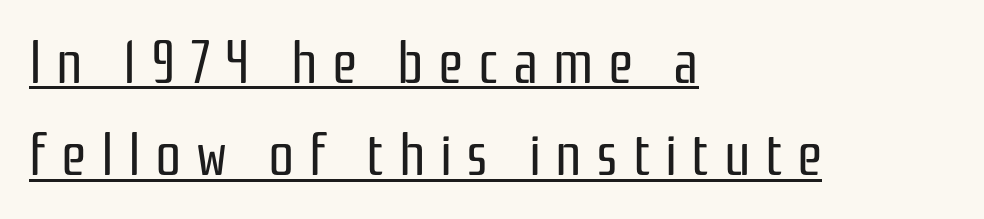
Q: Is the text bold? A: No.
Q: Is the text italic (slanted)? A: No, it is upright.
Q: Is the typeface a serif or a sans-serif typeface? A: Sans-serif.
Q: Is the text underlined? A: Yes.
Q: How is the paragraph aligned? A: Left-aligned.
Q: Is the spacing between letters normal or unusually wide? A: Unusually wide.
Q: Is the spacing between lines tight, normal or loose? A: Normal.
Q: Width (condensed, normal, or wide)? A: Condensed.
Q: Stroke contrast? A: Low.
Q: x-height? A: Medium.
Q: Monospaced? A: No.
